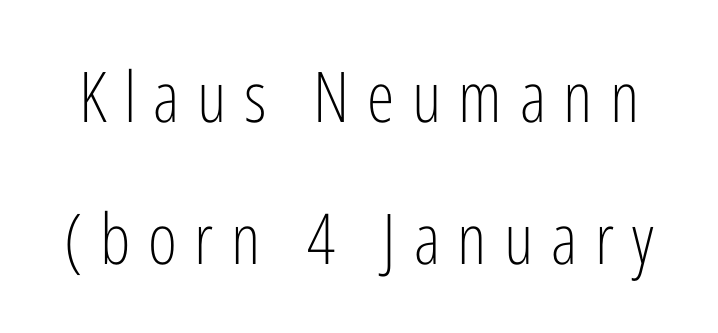
Q: Is the text bold? A: No.
Q: Is the text italic (slanted)? A: No, it is upright.
Q: Is the typeface a serif or a sans-serif typeface? A: Sans-serif.
Q: Is the text underlined? A: No.
Q: Is the spacing between letters normal or unusually wide? A: Unusually wide.
Q: Is the spacing between lines tight, normal or loose? A: Loose.
Q: Width (condensed, normal, or wide)? A: Condensed.
Q: Stroke contrast? A: Low.
Q: x-height? A: Medium.
Q: Monospaced? A: No.
